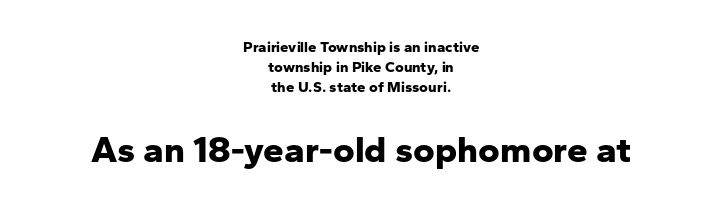
You could not count columns in this text — the font is proportionally spaced. You could call the tracking neutral — neither tight nor loose. Baseline-to-baseline distance is the conventional proportion of letter height. Notice how thick the strokes are: this is what a full bold looks like. The axis of the letterforms is exactly vertical. Neither beginnings nor endings align; midpoints do.
